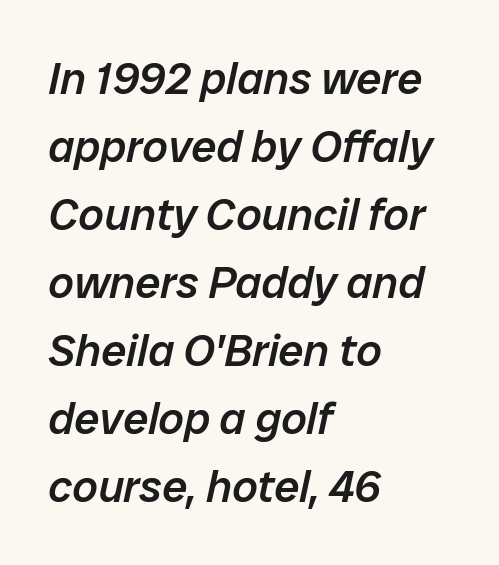
The image shows 45 px semibold type, italic (leaning right); set left-aligned, normal line spacing (1.51x), normal letter spacing, not underlined; low stroke contrast and a medium x-height.
